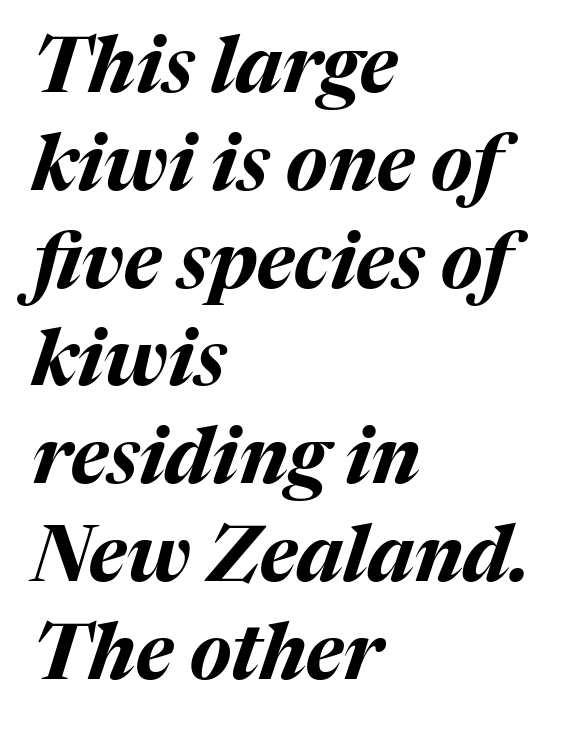
Q: Is the text bold? A: Yes.
Q: Is the text italic (slanted)? A: Yes, it leans right by about 17 degrees.
Q: Is the text underlined? A: No.
Q: How is the paragraph aligned? A: Left-aligned.
Q: Is the spacing between letters normal or unusually wide? A: Normal.
Q: Is the spacing between lines tight, normal or loose? A: Normal.
Q: Width (condensed, normal, or wide)? A: Normal.
Q: Stroke contrast? A: Medium.
Q: x-height? A: Medium.
Q: Monospaced? A: No.
